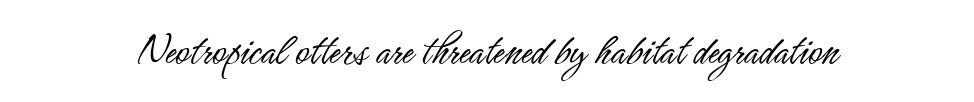
Check the space under the baseline: it is left empty. Between one letter and the next there's only the usual sliver of space. Here the designer chose a conventional face with non-uniform glyph widths. Does the type have serifs? No, each stem ends abruptly. The strokes carry an ordinary text weight at most.
